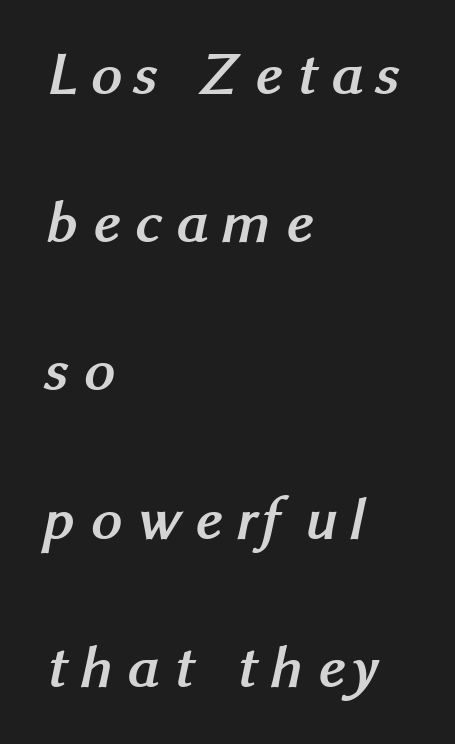
Q: Is the text bold? A: Yes.
Q: Is the typeface a serif or a sans-serif typeface? A: Sans-serif.
Q: Is the text underlined? A: No.
Q: How is the paragraph aligned? A: Left-aligned.
Q: Is the spacing between letters normal or unusually wide? A: Unusually wide.
Q: Is the spacing between lines tight, normal or loose? A: Loose.
Q: Width (condensed, normal, or wide)? A: Normal.
Q: Stroke contrast? A: Medium.
Q: x-height? A: Medium.
Q: Monospaced? A: No.
